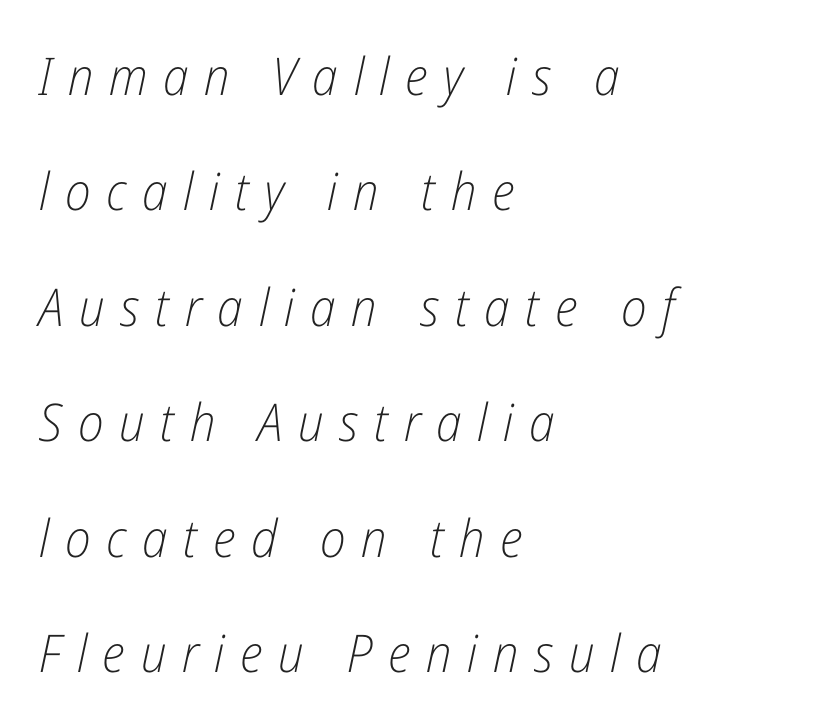
The image shows 52 px light, condensed type, italic (leaning right); set left-aligned, loose line spacing (2.22x), unusually wide letter spacing (+0.3 em), not underlined; low stroke contrast and a medium x-height.
